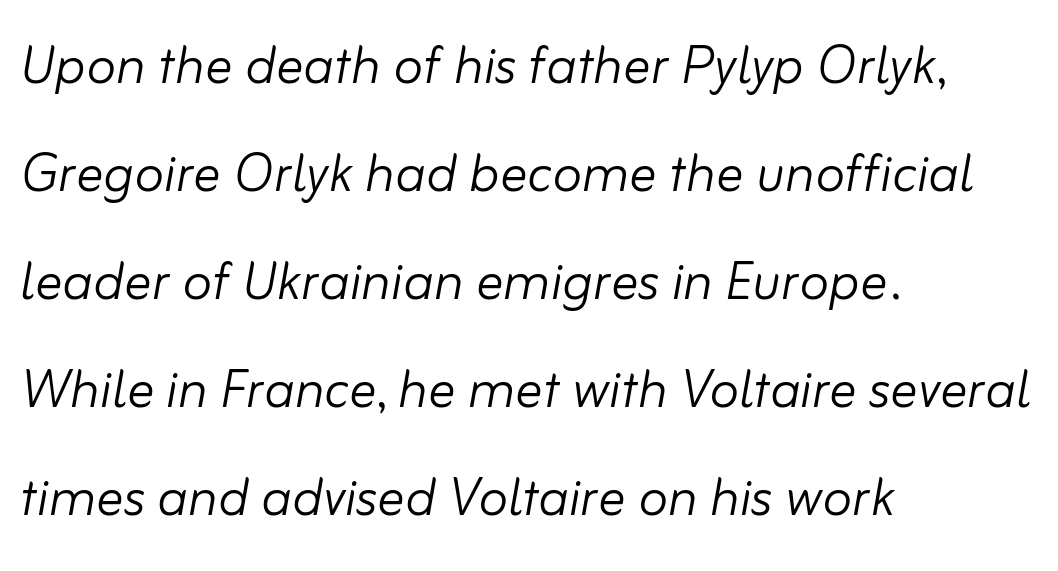
The image shows 68 px light type, italic (leaning right); set left-aligned, normal line spacing (1.59x), normal letter spacing, not underlined; low stroke contrast and a small x-height.
